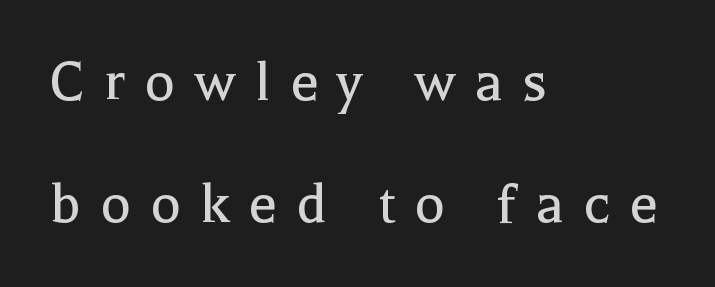
The image shows 64 px regular-weight serif type, upright; set left-aligned, loose line spacing (1.91x), unusually wide letter spacing (+0.3 em), not underlined; a medium x-height.
